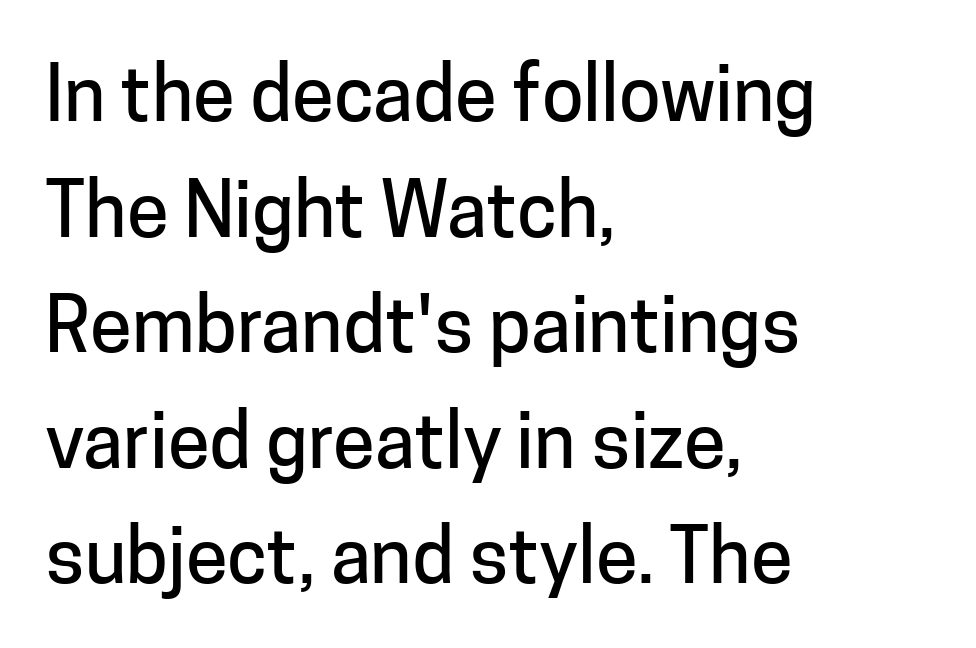
The image shows 76 px sans-serif type, upright; set left-aligned, normal line spacing (1.52x), normal letter spacing, not underlined; low stroke contrast and a medium x-height.
